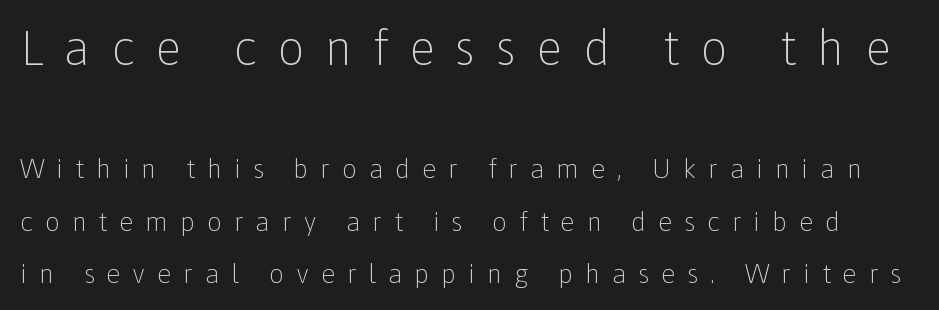
Q: Is the text bold? A: No.
Q: Is the text italic (slanted)? A: No, it is upright.
Q: Is the typeface a serif or a sans-serif typeface? A: Sans-serif.
Q: Is the text underlined? A: No.
Q: Is the spacing between letters normal or unusually wide? A: Unusually wide.
Q: Is the spacing between lines tight, normal or loose? A: Loose.
Q: Which block of text is set in a larger size, the first (top) or the second (bottom)? A: The first (top) one.
Q: Width (condensed, normal, or wide)? A: Normal.
Q: Stroke contrast? A: Low.
Q: x-height? A: Medium.
Q: Monospaced? A: No.
